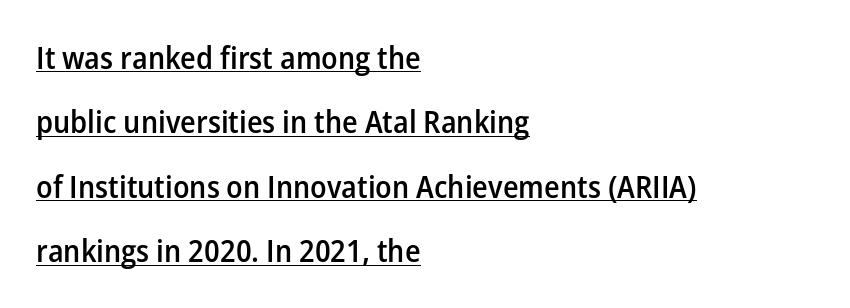
Weight check: semibold — heavier than regular, not quite bold. What stands out about the letter spacing? Nothing — it is the standard amount. The passage shown is underscored from start to finish. In terms of leading, this rendering errs on the spacious side. Is there any slant? The stems are plumb.
